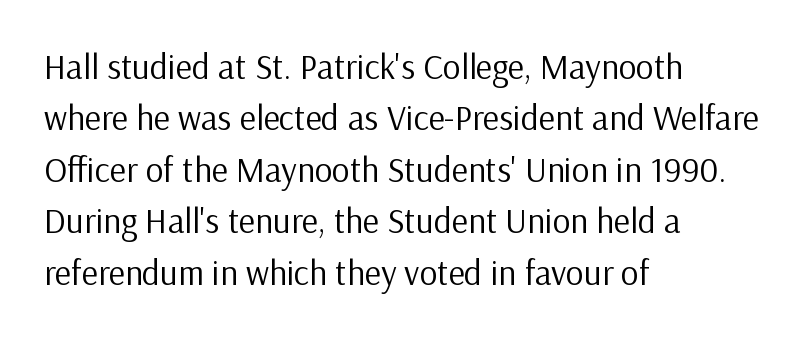
Type without underlining. Ink coverage per letter is moderate at most. Ascenders rise straight up at ninety degrees. Caption: multi-line text, flush left, ragged right. Nobody touched the tracking dial on this one. No feet cap the strokes, marking this as sans-serif type.
